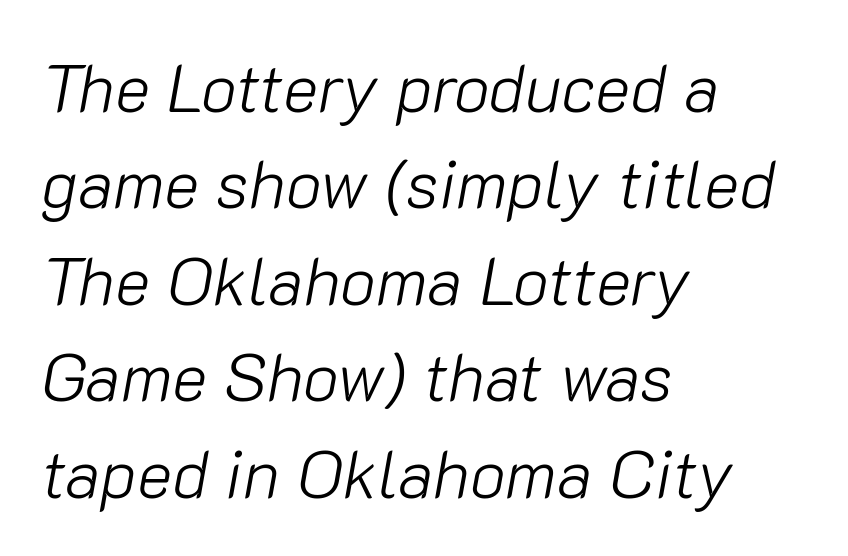
Q: Is the text bold? A: No.
Q: Is the text italic (slanted)? A: Yes, it leans right by about 10 degrees.
Q: Is the text underlined? A: No.
Q: How is the paragraph aligned? A: Left-aligned.
Q: Is the spacing between letters normal or unusually wide? A: Normal.
Q: Is the spacing between lines tight, normal or loose? A: Normal.
Q: Width (condensed, normal, or wide)? A: Normal.
Q: Stroke contrast? A: Low.
Q: x-height? A: Medium.
Q: Monospaced? A: No.
